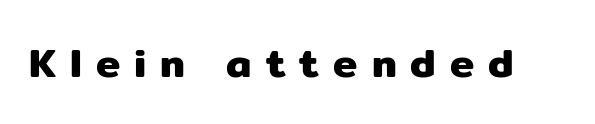
{"serif": "no", "italic": "no", "width": "normal", "stroke_contrast": "low", "x_height": "medium", "monospaced": "no", "underline": "no", "letter_spacing": "wide", "letter_spacing_em": 0.34, "glyph_px": 41}
